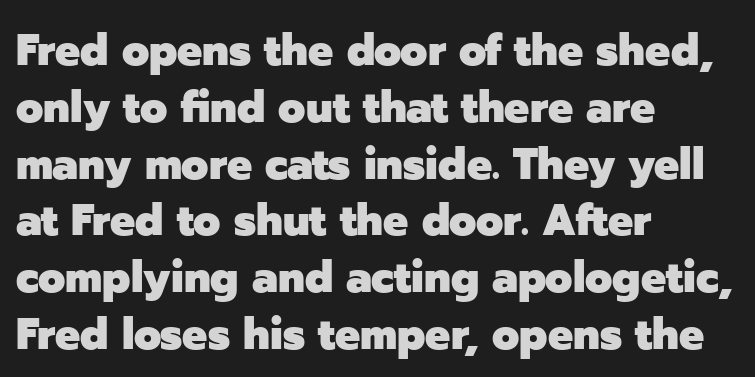
Q: Is the text bold? A: Yes.
Q: Is the text italic (slanted)? A: No, it is upright.
Q: Is the typeface a serif or a sans-serif typeface? A: Sans-serif.
Q: Is the text underlined? A: No.
Q: How is the paragraph aligned? A: Left-aligned.
Q: Is the spacing between letters normal or unusually wide? A: Normal.
Q: Is the spacing between lines tight, normal or loose? A: Normal.
Q: Width (condensed, normal, or wide)? A: Normal.
Q: Stroke contrast? A: Low.
Q: x-height? A: Medium.
Q: Monospaced? A: No.
